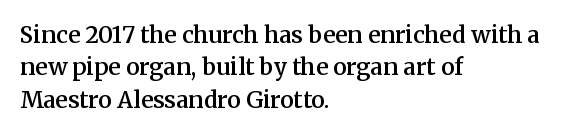
{"italic": "no", "bold": "semi", "underline": "no", "align": "left", "line_spacing": "normal", "line_spacing_ratio": 1.41, "letter_spacing": "normal", "letter_spacing_em": 0.0, "glyph_px": 23}
